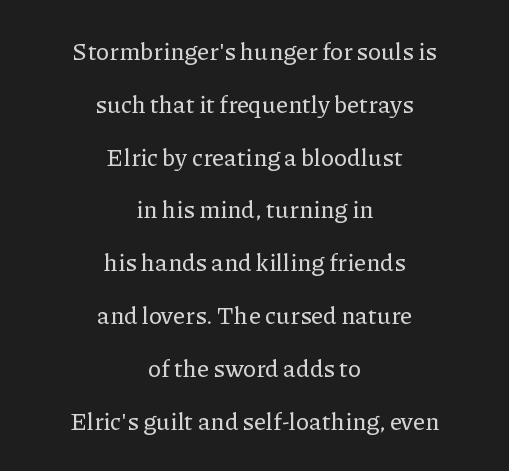
Q: Is the text italic (slanted)? A: No, it is upright.
Q: Is the text underlined? A: No.
Q: How is the paragraph aligned? A: Centered.
Q: Is the spacing between letters normal or unusually wide? A: Normal.
Q: Is the spacing between lines tight, normal or loose? A: Loose.
